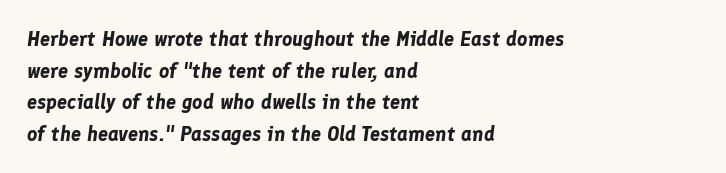
The area under the type is left untouched. There's an unmistakable incline to the writing here. Horizontally, the lines are justified to the leading edge only. Inter-character spacing is left at the font's built-in metrics. Typographic density is high because the face is bold.
